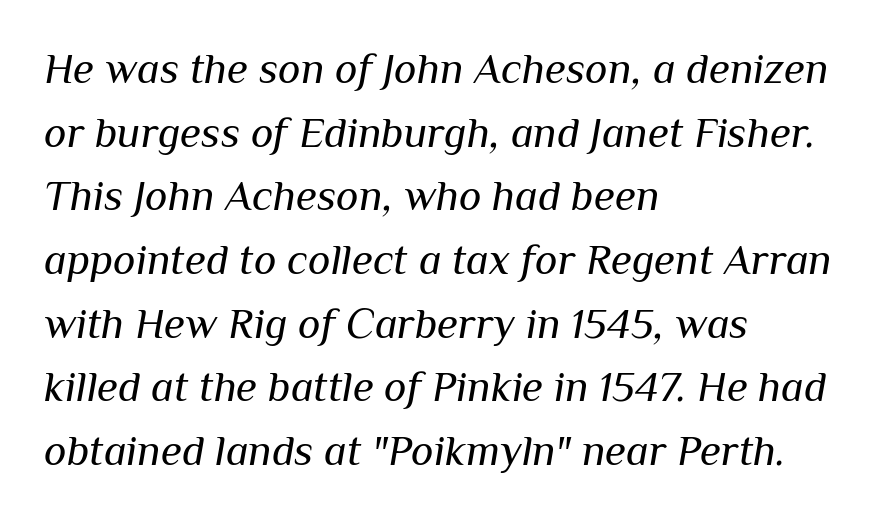
{"italic": "yes", "lean": "right", "slant_degrees": 10, "bold": "no", "weight": "regular", "width": "normal", "stroke_contrast": "medium", "x_height": "medium", "monospaced": "no", "underline": "no", "align": "left", "line_spacing": "normal", "line_spacing_ratio": 1.48, "letter_spacing": "normal", "letter_spacing_em": 0.0, "glyph_px": 43}
